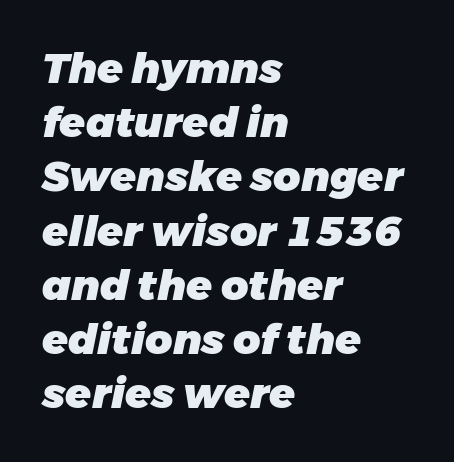
The image shows 42 px heavy type, italic (leaning right); set left-aligned, normal line spacing (1.29x), normal letter spacing, not underlined; low stroke contrast and a medium x-height.
